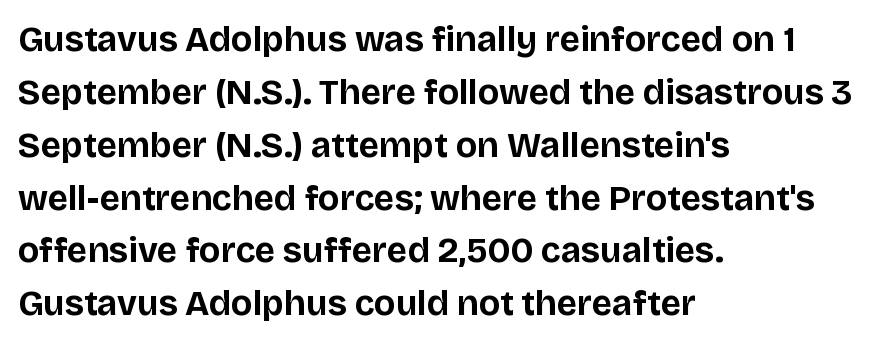
Q: Is the text bold? A: Yes.
Q: Is the text italic (slanted)? A: No, it is upright.
Q: Is the typeface a serif or a sans-serif typeface? A: Sans-serif.
Q: Is the text underlined? A: No.
Q: How is the paragraph aligned? A: Left-aligned.
Q: Is the spacing between letters normal or unusually wide? A: Normal.
Q: Is the spacing between lines tight, normal or loose? A: Normal.
Q: Width (condensed, normal, or wide)? A: Normal.
Q: Stroke contrast? A: Low.
Q: x-height? A: Large.
Q: Monospaced? A: No.
